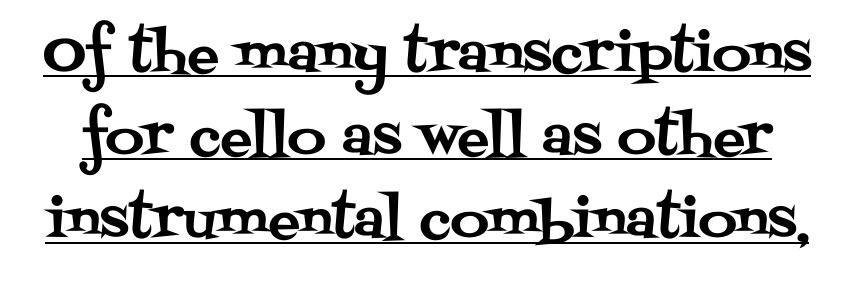
Observe the serifs anchoring each vertical stroke in this sample. Vertically, the passage feels balanced, rows spaced as you'd expect. Do the characters align in a grid? No, the font is proportional. In terms of posture, this sample is upright. Spacing between characters is what you'd get straight out of the box.
